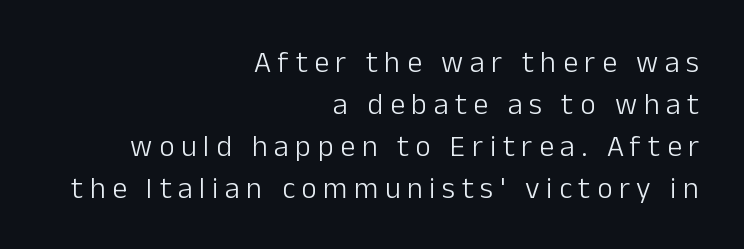
The image shows 30 px light sans-serif type, upright; set right-aligned, normal line spacing (1.4x), unusually wide letter spacing (+0.22 em), not underlined; low stroke contrast and a medium x-height.
